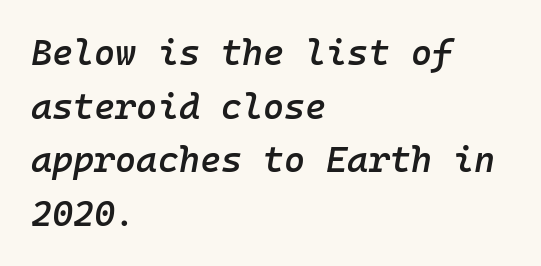
Q: Is the text bold? A: Semi-bold.
Q: Is the text italic (slanted)? A: Yes, it leans right by about 10 degrees.
Q: Is the text underlined? A: No.
Q: How is the paragraph aligned? A: Left-aligned.
Q: Is the spacing between letters normal or unusually wide? A: Normal.
Q: Is the spacing between lines tight, normal or loose? A: Normal.
Q: Width (condensed, normal, or wide)? A: Normal.
Q: Stroke contrast? A: Low.
Q: x-height? A: Medium.
Q: Monospaced? A: Yes.
